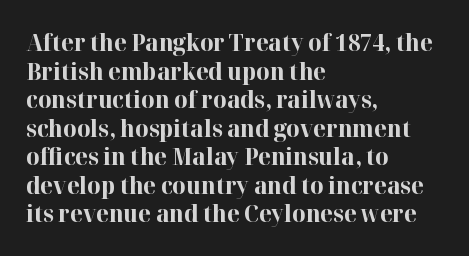
The image shows 23 px bold type, upright; set left-aligned, line spacing 1.24x, normal letter spacing, not underlined.
